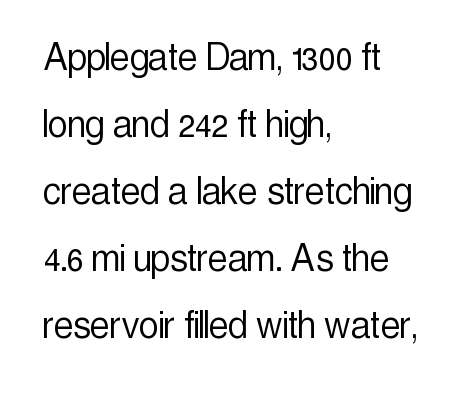
The image shows 44 px light, condensed sans-serif type, upright; set left-aligned, normal line spacing (1.52x), normal letter spacing, not underlined; a medium x-height.
